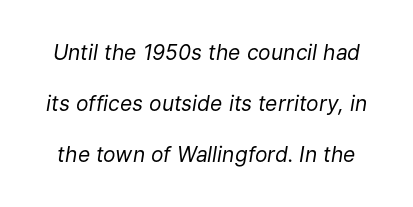
Spacing between characters is what you'd get straight out of the box. Is the type heavy? It reads as light-to-regular instead. The foot of each line stays bare and open. These lines stand farther apart than default settings would place them. An italicized treatment has been applied to the whole sample.
